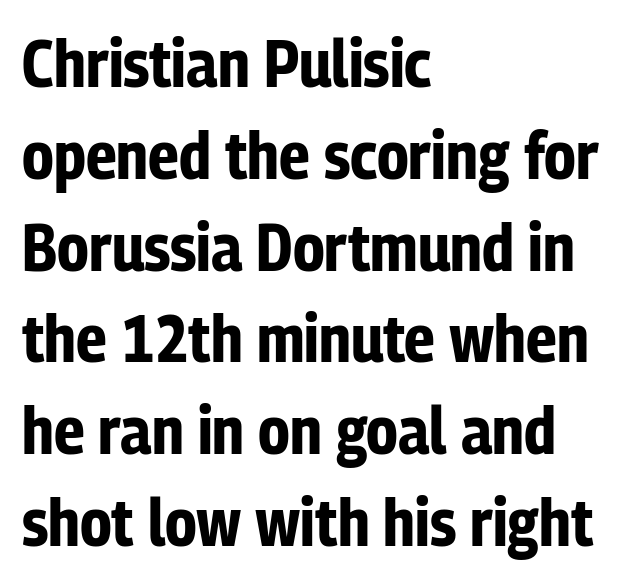
Q: Is the text bold? A: Yes.
Q: Is the text italic (slanted)? A: No, it is upright.
Q: Is the typeface a serif or a sans-serif typeface? A: Sans-serif.
Q: Is the text underlined? A: No.
Q: How is the paragraph aligned? A: Left-aligned.
Q: Is the spacing between letters normal or unusually wide? A: Normal.
Q: Is the spacing between lines tight, normal or loose? A: Normal.
Q: Width (condensed, normal, or wide)? A: Condensed.
Q: Stroke contrast? A: Low.
Q: x-height? A: Medium.
Q: Monospaced? A: No.
